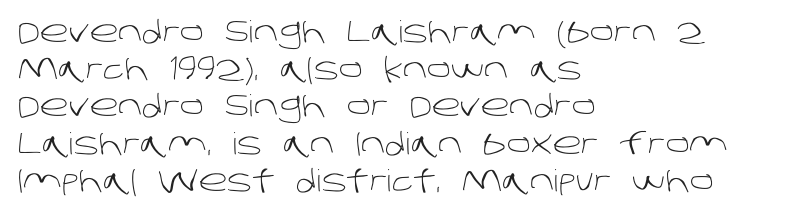
Stems here are at most as thick as an everyday book face. Standard letterfit; no display-style spreading of the glyphs. This sample has the flowing, uneven cadence of proportional lettering. Regarding serifs, this sample does without them. The lines in this sample share a left origin and differ only in where they stop. Letters rest on an invisible, unmarked baseline.
